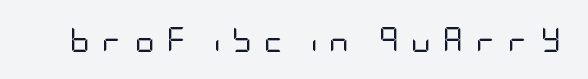
The image shows 25 px text type, upright; set unusually wide letter spacing (+0.48 em), not underlined.
